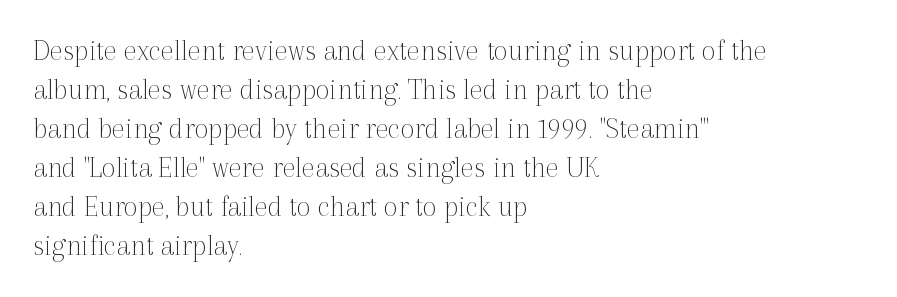
{"serif": "yes", "italic": "no", "bold": "no", "weight": "thin", "width": "normal", "x_height": "medium", "monospaced": "no", "underline": "no", "align": "left", "line_spacing": "normal", "line_spacing_ratio": 1.26, "letter_spacing": "normal", "letter_spacing_em": 0.0, "glyph_px": 31}
